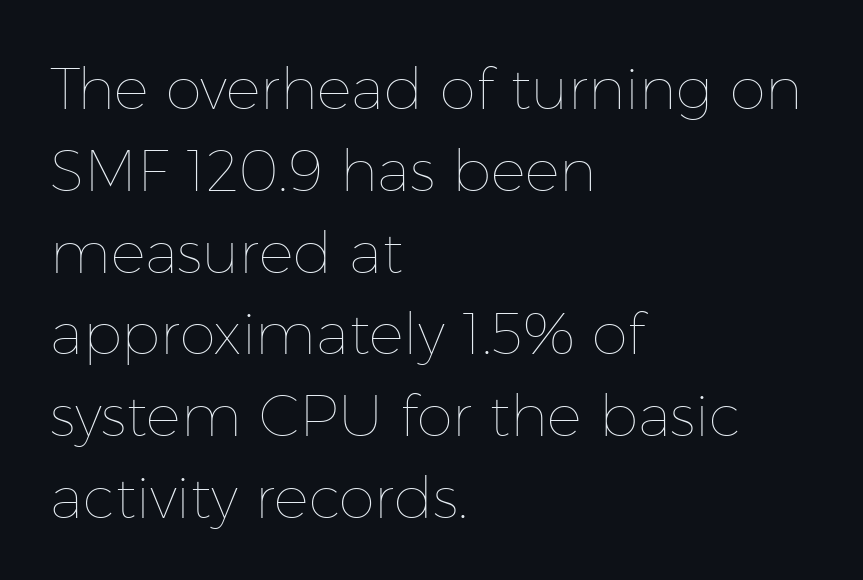
The image shows 58 px thin type, upright; set left-aligned, normal line spacing (1.41x), normal letter spacing, not underlined; low stroke contrast and a medium x-height.
